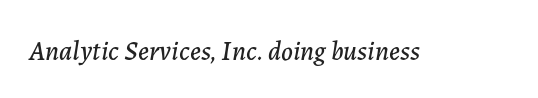
The passage shown leans; its letterforms are oblique. Anything drawn beneath the words? Only blank space. The gaps between neighbouring characters are ordinary and unremarkable.
